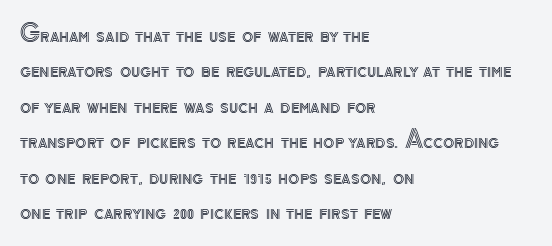
The image shows 23 px text type, upright; set left-aligned, normal line spacing (1.54x), normal letter spacing, not underlined.
